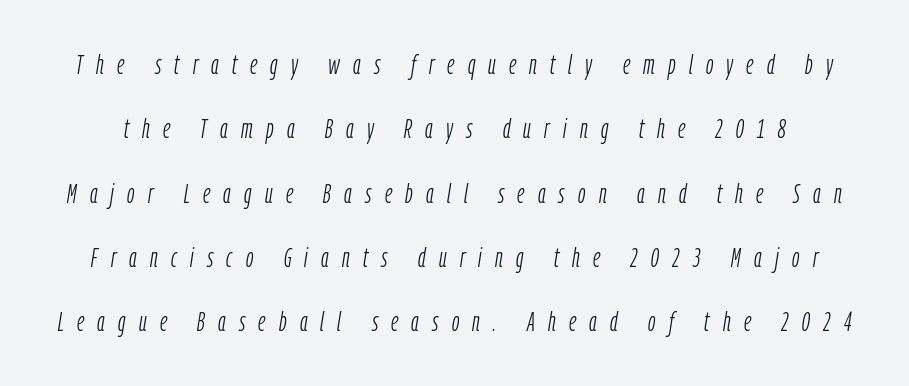
These lines stand farther apart than default settings would place them. Is the stroke heavy? The answer is a plain regular-or-lighter. Only glyphs here, with clear space below each row. Inter-character spacing is expanded well beyond the font's built-in metrics. Italic? Definitely — the glyphs are oblique.
